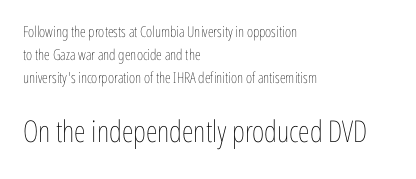
The image shows 30 px thin, condensed type, upright; set left-aligned, normal line spacing (1.52x), normal letter spacing, not underlined; the second (bottom) block is 2.0x larger; low stroke contrast and a medium x-height.
